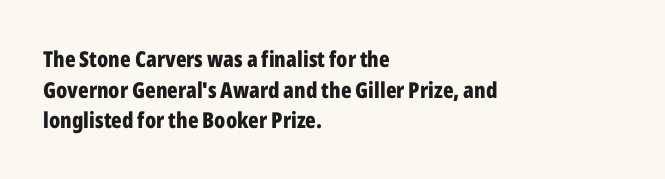
Q: Is the text bold? A: Yes.
Q: Is the text italic (slanted)? A: No, it is upright.
Q: Is the text underlined? A: No.
Q: How is the paragraph aligned? A: Left-aligned.
Q: Is the spacing between letters normal or unusually wide? A: Normal.
Q: Is the spacing between lines tight, normal or loose? A: Normal.
